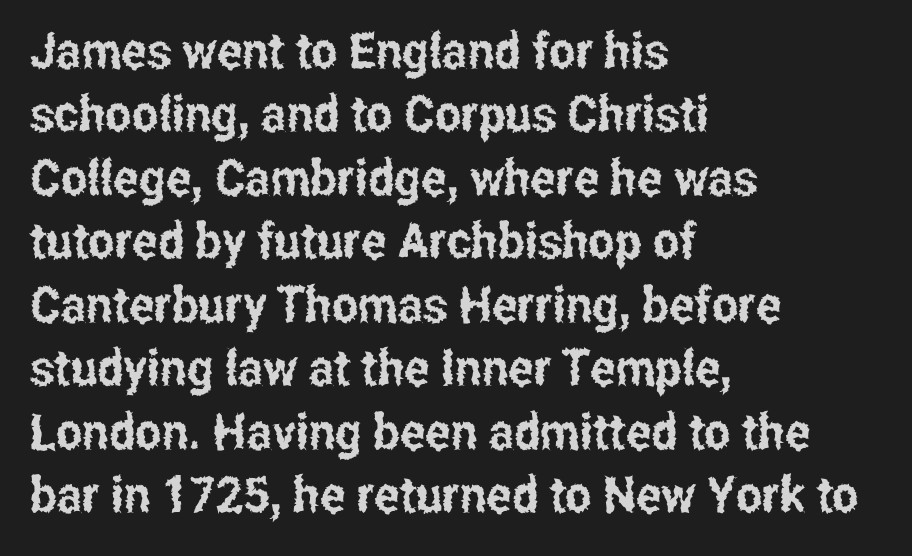
{"serif": "no", "italic": "no", "width": "condensed", "stroke_contrast": "low", "x_height": "medium", "monospaced": "no", "underline": "no", "align": "left", "line_spacing": "normal", "line_spacing_ratio": 1.27, "letter_spacing": "normal", "letter_spacing_em": 0.0, "glyph_px": 50}
